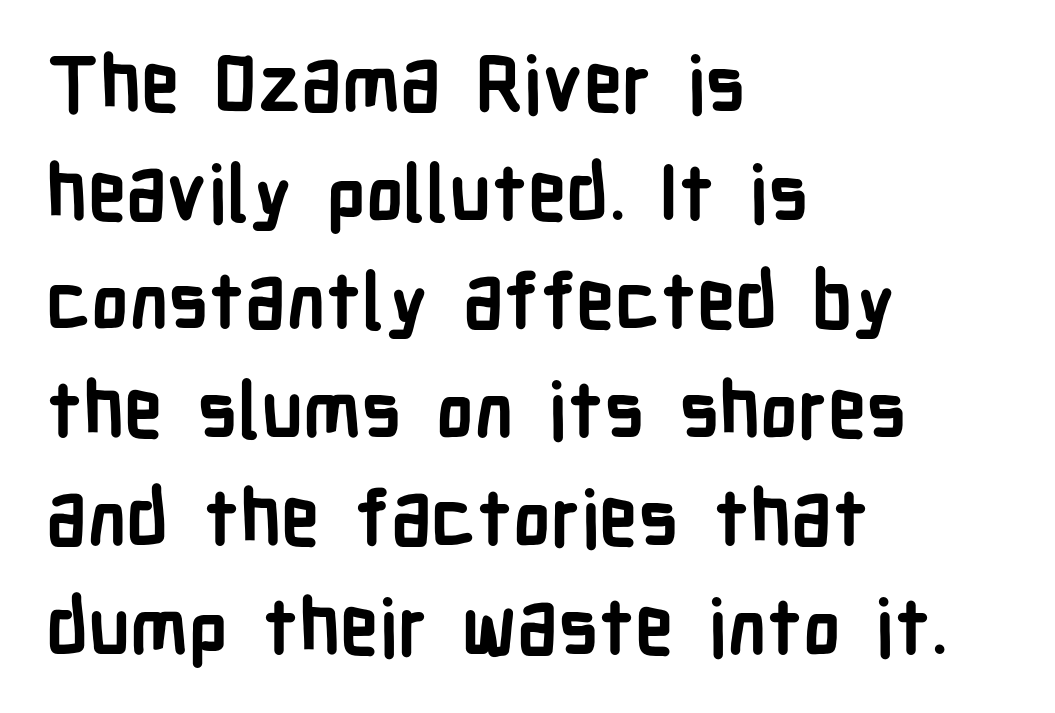
The image shows 77 px semibold, condensed sans-serif type, upright; set left-aligned, normal line spacing (1.41x), normal letter spacing, not underlined; low stroke contrast and a medium x-height.
